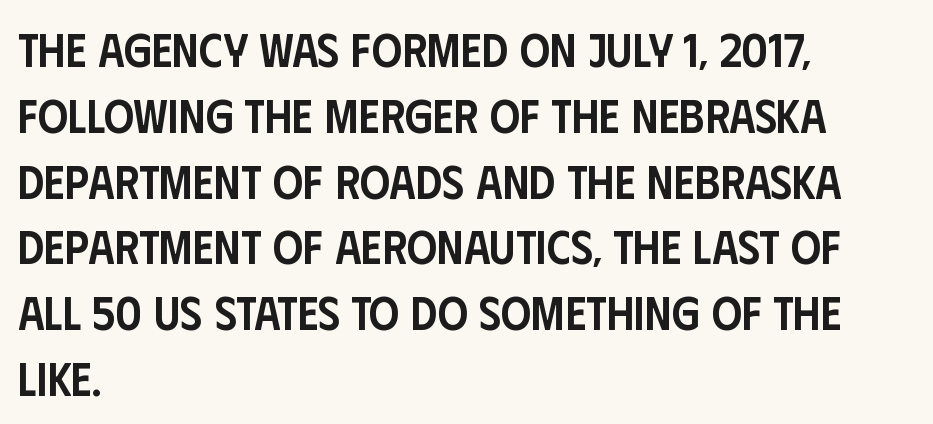
The image shows 47 px semibold, condensed sans-serif type, upright; set left-aligned, normal line spacing (1.4x), normal letter spacing, not underlined; low stroke contrast and a large x-height.
